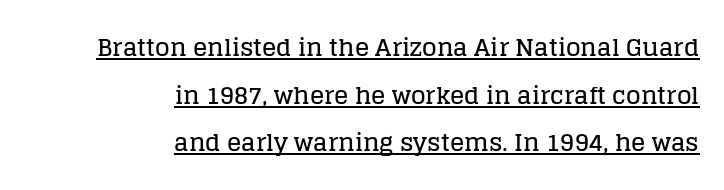
Q: Is the text italic (slanted)? A: No, it is upright.
Q: Is the text underlined? A: Yes.
Q: How is the paragraph aligned? A: Right-aligned.
Q: Is the spacing between letters normal or unusually wide? A: Normal.
Q: Is the spacing between lines tight, normal or loose? A: Loose.
